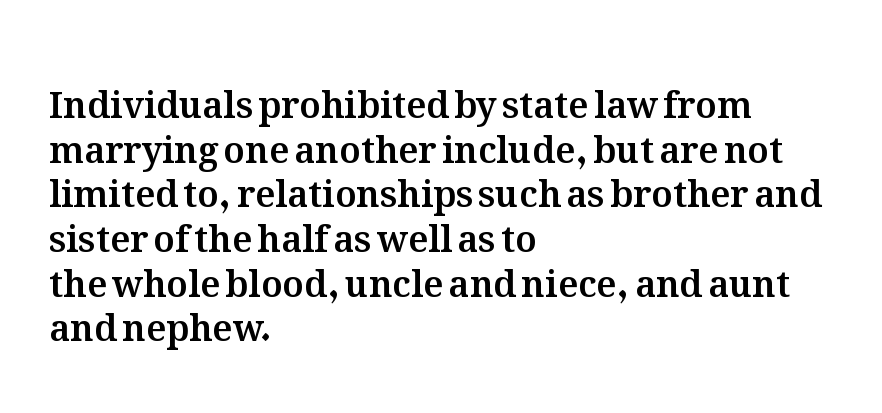
{"italic": "no", "width": "normal", "stroke_contrast": "medium", "x_height": "medium", "monospaced": "no", "underline": "no", "align": "left", "line_spacing_ratio": 1.24, "letter_spacing": "normal", "letter_spacing_em": 0.0, "glyph_px": 36}
